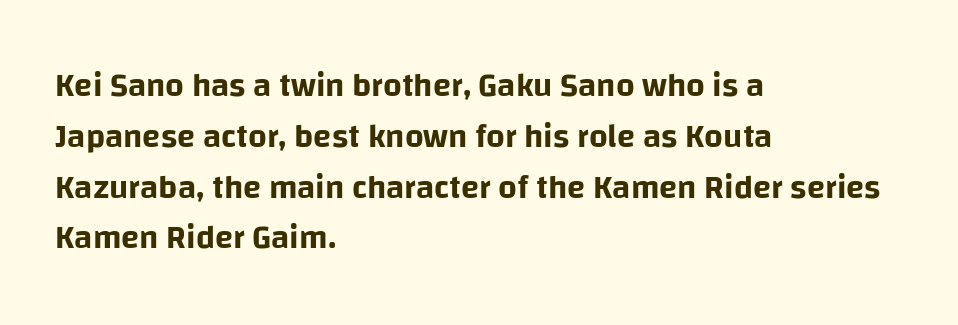
The lettering stays uniformly vertical, giving the passage a roman look. Type style note: lacks serifs. The leading is moderate, giving the passage an even texture. The lines in this sample share a left origin and differ only in where they stop. Check the space under the baseline: it is left empty. Spacing verdict: proportional, widths tailored to each character.
